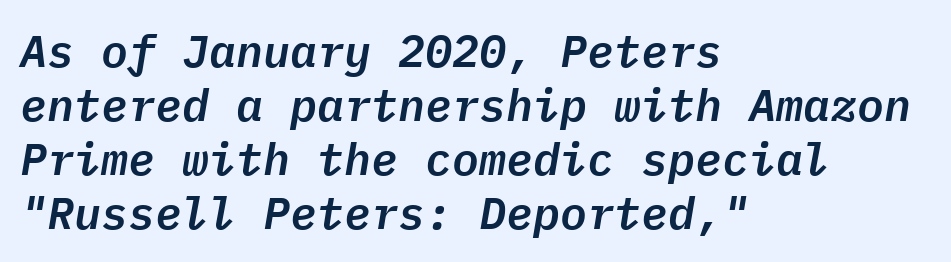
Check the space under the baseline: it is left empty. Where is the straight margin? On the left. The passage shown is typed in a monospace face where columns stay perfectly aligned. Emphasis-style slanted type is in use. Glyph-to-glyph distance matches everyday printed text.
